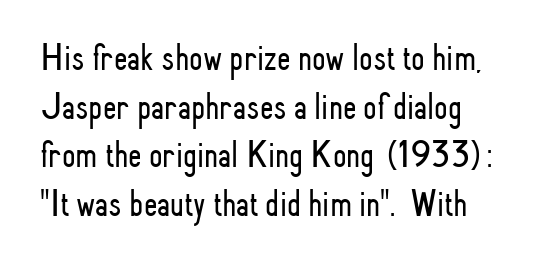
The image shows 39 px light, condensed sans-serif type, upright; set normal line spacing (1.25x), normal letter spacing, not underlined; low stroke contrast and a small x-height.
